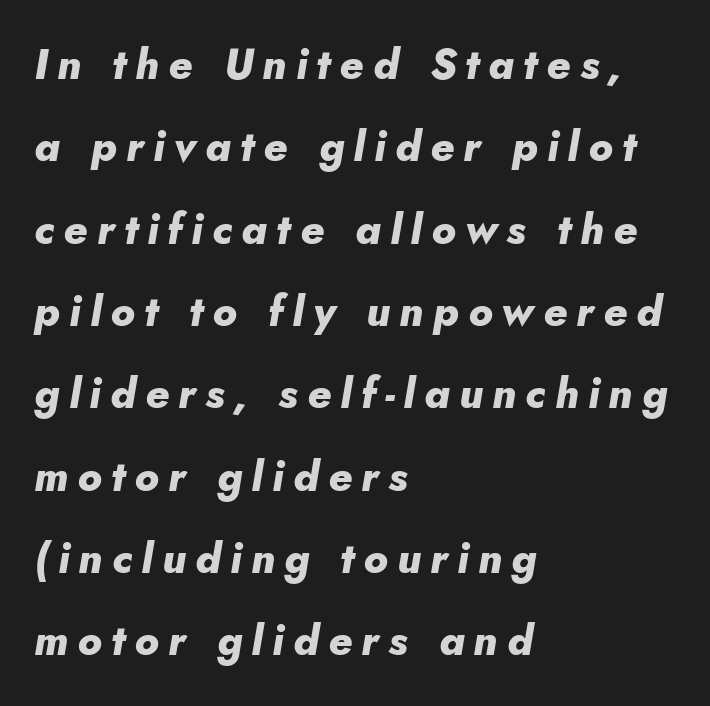
The image shows 42 px heavy type, italic (leaning right); set left-aligned, loose line spacing (1.96x), unusually wide letter spacing (+0.22 em), not underlined; low stroke contrast and a small x-height.
